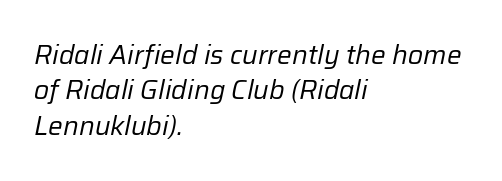
{"italic": "yes", "lean": "right", "slant_degrees": 12, "bold": "no", "underline": "no", "align": "left", "line_spacing": "normal", "line_spacing_ratio": 1.36, "letter_spacing": "normal", "letter_spacing_em": 0.0, "glyph_px": 26}
